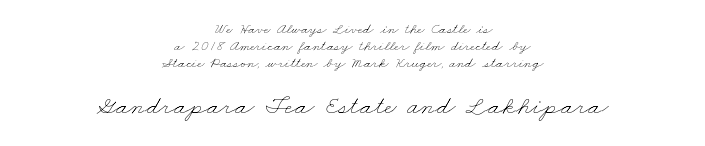
Characters follow at the spacing the type designer built in. Which chunk is bigger? The second one — the bottom block dwarfs the top. Horizontal alignment here is central, giving a formal, balanced look. Has an underline been added? It has not. The letterforms sit at book weight or below. Closely set lines give the paragraph a compact silhouette.
